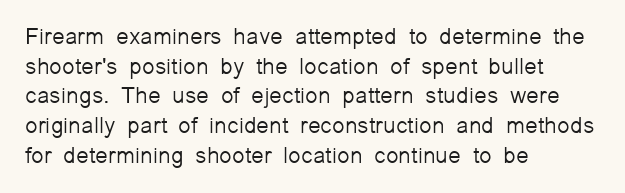
The lines sit at an ordinary, default distance from one another. The rag falls on the right side of this text block. The characters are drawn with everyday or finer stroke widths. Descender tails drop into unmarked territory.
